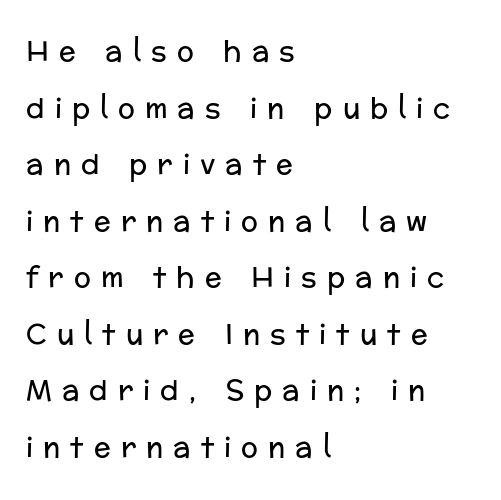
Tall strokes in this sample are plumb rather than angled. Is this a fixed-width face? No — the glyphs have proportional, varying widths. Does the type have serifs? No, each stem ends abruptly. The foot of each line stays bare and open. Successive baselines arrive slowly, with a big drop between each.
